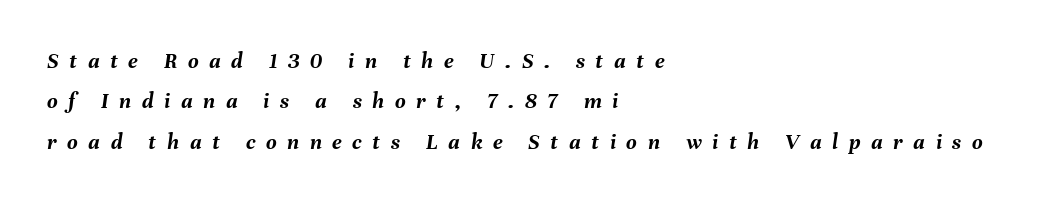
These lines carry a lot of weight — the face is fully bold. Tall strokes in this sample are angled rather than plumb. Leftover space on each line is placed entirely after the last word. Check under the words: just untouched page. The tracking reads as deliberately expanded to a designer's eye.
